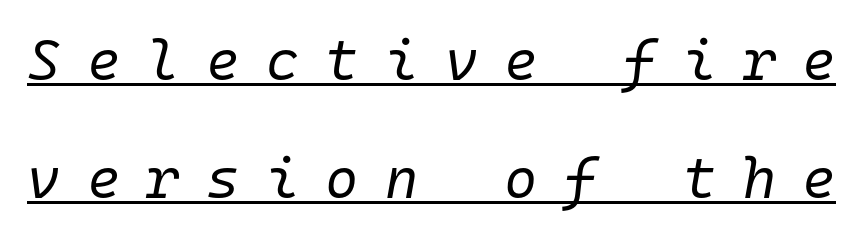
Q: Is the text bold? A: No.
Q: Is the text italic (slanted)? A: Yes, it leans right by about 10 degrees.
Q: Is the text underlined? A: Yes.
Q: Is the spacing between letters normal or unusually wide? A: Unusually wide.
Q: Is the spacing between lines tight, normal or loose? A: Loose.
Q: Width (condensed, normal, or wide)? A: Normal.
Q: Stroke contrast? A: Low.
Q: x-height? A: Medium.
Q: Monospaced? A: Yes.
